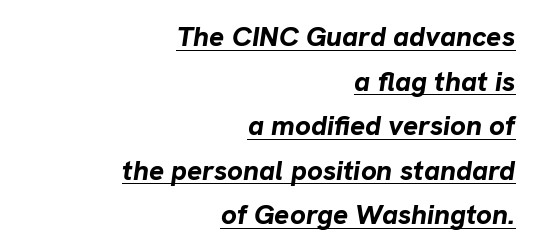
The image shows 28 px bold type, italic (leaning right); set right-aligned, normal line spacing (1.59x), normal letter spacing, underlined; low stroke contrast and a medium x-height.
